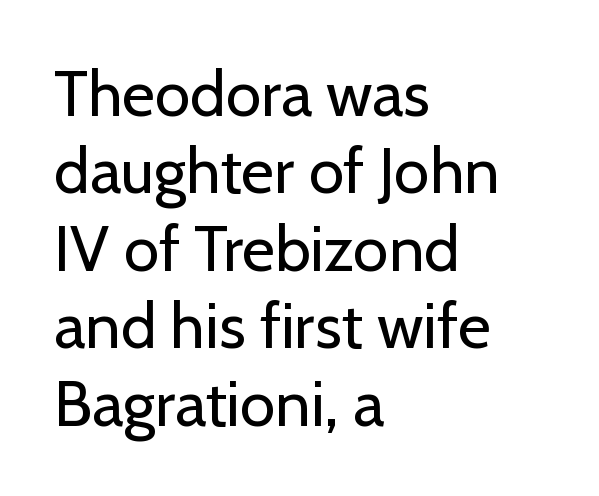
{"serif": "no", "italic": "no", "bold": "no", "weight": "regular", "width": "normal", "stroke_contrast": "low", "x_height": "medium", "monospaced": "no", "underline": "no", "align": "left", "line_spacing_ratio": 1.21, "letter_spacing": "normal", "letter_spacing_em": 0.0, "glyph_px": 64}
